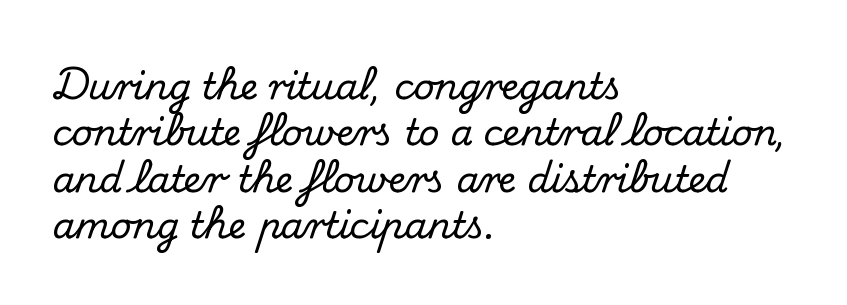
Underlining? Definitely not there. Which margin do the lines hug? The left one — the right edge is uneven. Is this a fixed-width face? No — the glyphs have proportional, varying widths.
